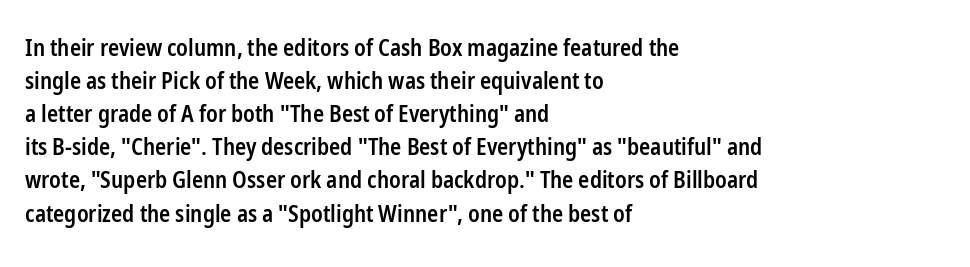
Q: Is the text bold? A: Semi-bold.
Q: Is the text italic (slanted)? A: No, it is upright.
Q: Is the text underlined? A: No.
Q: How is the paragraph aligned? A: Left-aligned.
Q: Is the spacing between letters normal or unusually wide? A: Normal.
Q: Is the spacing between lines tight, normal or loose? A: Normal.
